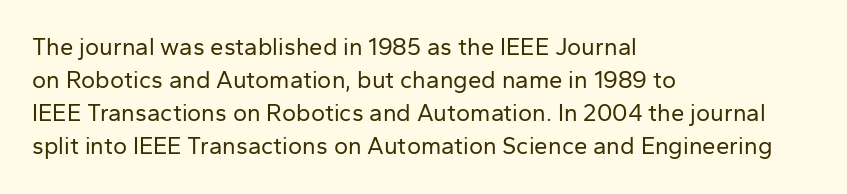
The image shows 24 px text type, upright; set left-aligned, normal line spacing (1.38x), normal letter spacing, not underlined.
